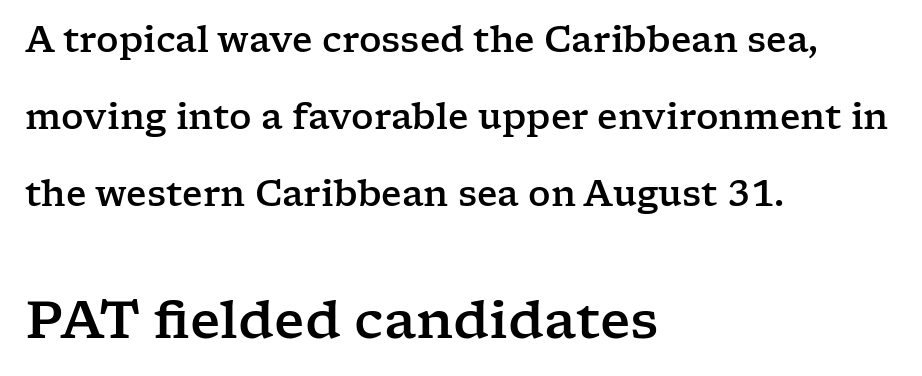
{"serif": "yes", "italic": "no", "width": "wide", "stroke_contrast": "low", "x_height": "medium", "monospaced": "no", "underline": "no", "align": "left", "line_spacing": "loose", "line_spacing_ratio": 2.2, "letter_spacing": "normal", "letter_spacing_em": 0.0, "larger_block": "second", "size_ratio": 1.49, "glyph_px": 52}
